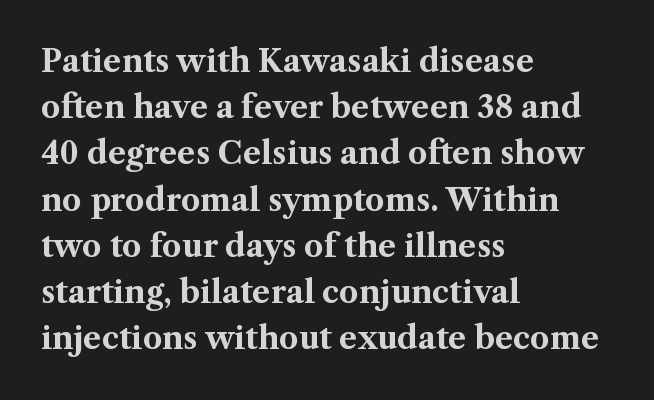
Q: Is the text bold? A: Yes.
Q: Is the text italic (slanted)? A: No, it is upright.
Q: Is the typeface a serif or a sans-serif typeface? A: Serif.
Q: Is the text underlined? A: No.
Q: How is the paragraph aligned? A: Left-aligned.
Q: Is the spacing between letters normal or unusually wide? A: Normal.
Q: Is the spacing between lines tight, normal or loose? A: Normal.
Q: Width (condensed, normal, or wide)? A: Normal.
Q: Stroke contrast? A: Medium.
Q: x-height? A: Medium.
Q: Monospaced? A: No.
